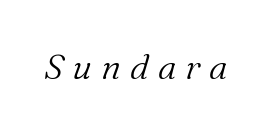
Q: Is the text bold? A: No.
Q: Is the text italic (slanted)? A: Yes, it leans right by about 16 degrees.
Q: Is the typeface a serif or a sans-serif typeface? A: Serif.
Q: Is the text underlined? A: No.
Q: Is the spacing between letters normal or unusually wide? A: Unusually wide.
Q: Width (condensed, normal, or wide)? A: Normal.
Q: Stroke contrast? A: Medium.
Q: x-height? A: Medium.
Q: Monospaced? A: No.
